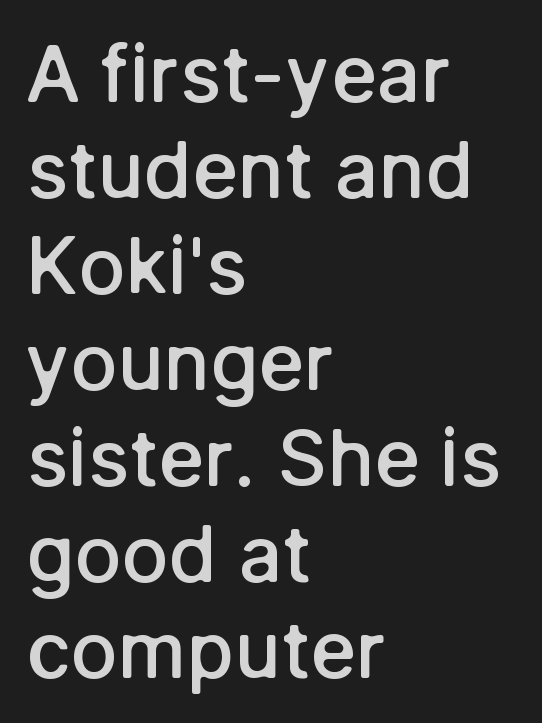
{"serif": "no", "italic": "no", "bold": "semi", "weight": "semibold", "width": "normal", "stroke_contrast": "low", "x_height": "medium", "monospaced": "no", "underline": "no", "align": "left", "line_spacing_ratio": 1.23, "letter_spacing": "normal", "letter_spacing_em": 0.0, "glyph_px": 78}
